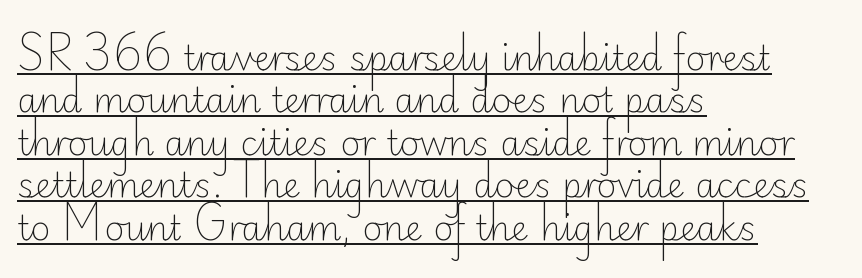
{"serif": "no", "italic": "no", "bold": "no", "weight": "light", "width": "normal", "stroke_contrast": "low", "x_height": "small", "monospaced": "no", "underline": "yes", "align": "left", "line_spacing": "normal", "line_spacing_ratio": 1.25, "letter_spacing": "normal", "letter_spacing_em": 0.0, "glyph_px": 34}
